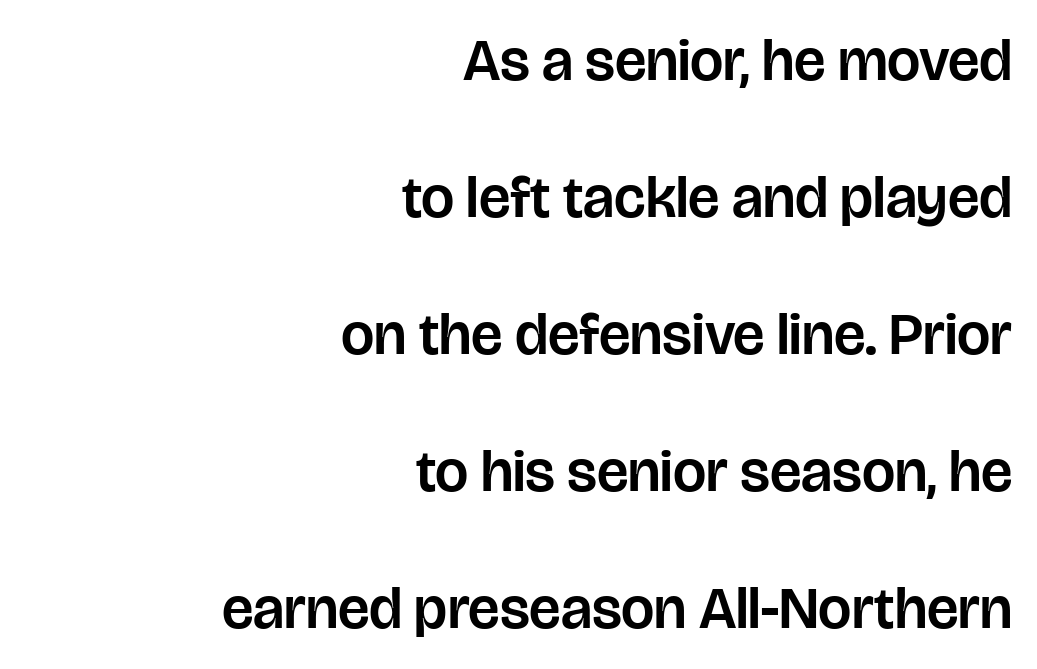
The image shows 59 px sans-serif type, upright; set right-aligned, loose line spacing (2.32x), normal letter spacing, not underlined; low stroke contrast and a large x-height.
